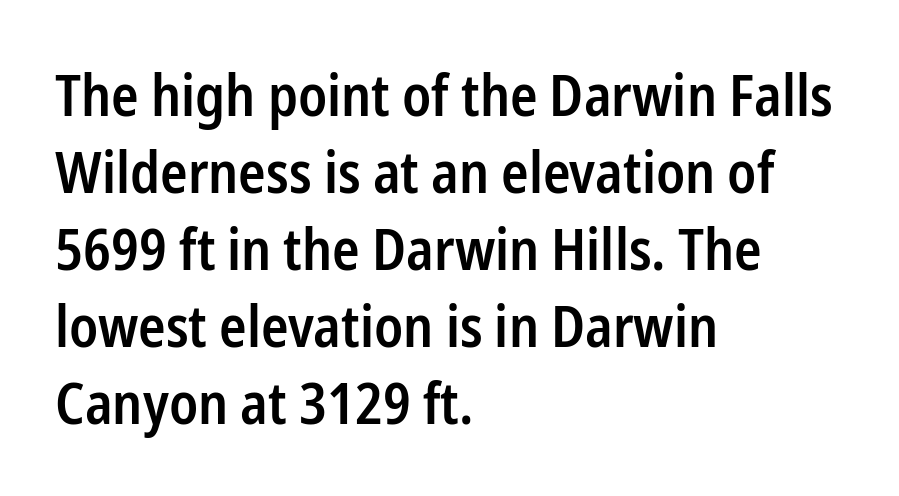
Notice the strokes are somewhat thickened but not fully heavy: this is a semibold. The letters advance in unequal steps, a hallmark of proportional type. The rows are spaced the way most documents space them. Inter-character spacing is left at the font's built-in metrics. To sum up the face: it is a sans, with no serifs.
